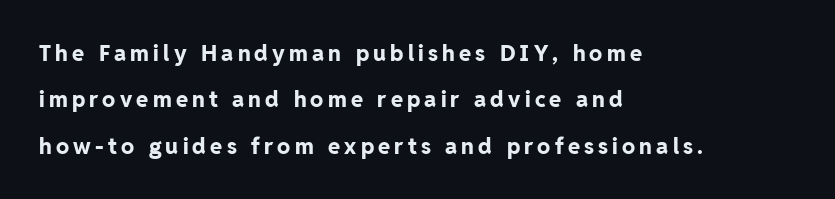
Q: Is the text bold? A: Yes.
Q: Is the text italic (slanted)? A: No, it is upright.
Q: Is the text underlined? A: No.
Q: How is the paragraph aligned? A: Left-aligned.
Q: Is the spacing between lines tight, normal or loose? A: Loose.
